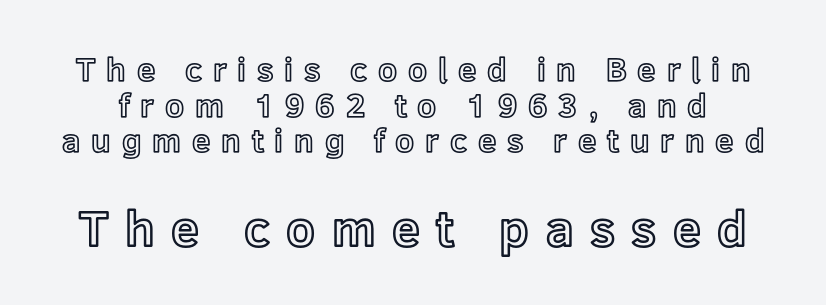
The emphasis by scale lands on block number two, below. Do the characters align in a grid? No, the font is proportional. The space directly below the letters is spotless. Short note: letters widely spaced. Posture: vertical. Vertical spacing — tight.
